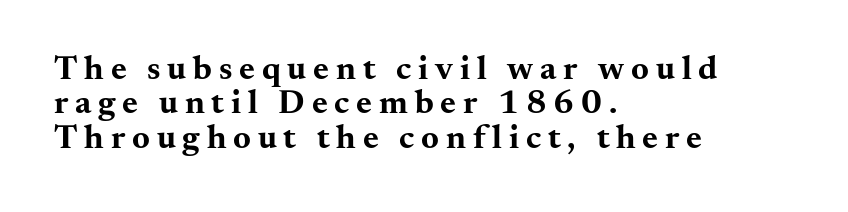
{"serif": "yes", "italic": "no", "bold": "yes", "weight": "bold", "width": "wide", "stroke_contrast": "medium", "x_height": "small", "monospaced": "no", "underline": "no", "align": "left", "line_spacing": "tight", "line_spacing_ratio": 1.01, "letter_spacing": "wide", "letter_spacing_em": 0.2, "glyph_px": 34}
